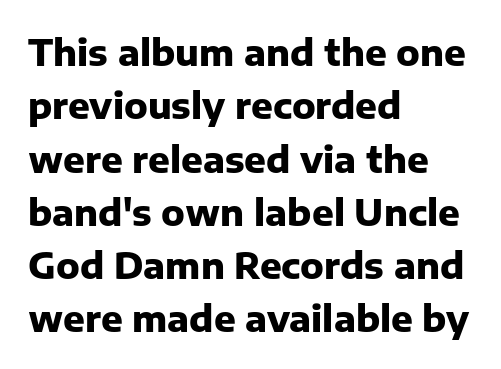
{"serif": "no", "italic": "no", "bold": "yes", "weight": "heavy", "width": "normal", "stroke_contrast": "low", "x_height": "medium", "monospaced": "no", "underline": "no", "align": "left", "line_spacing": "normal", "line_spacing_ratio": 1.48, "letter_spacing": "normal", "letter_spacing_em": 0.0, "glyph_px": 36}
